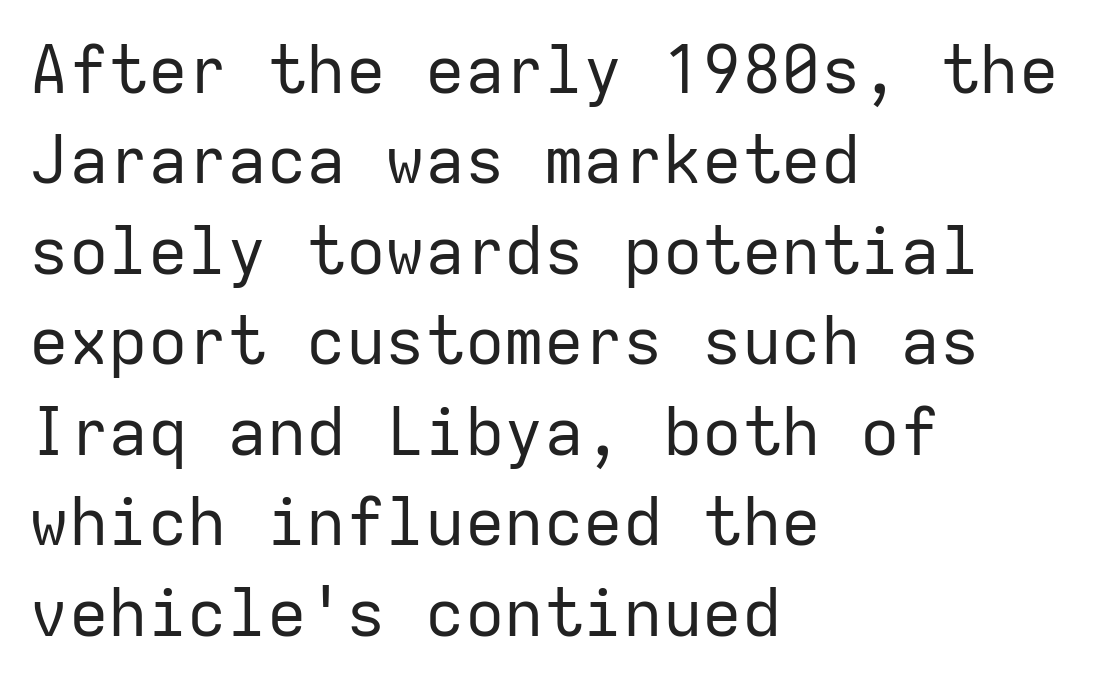
{"serif": "no", "italic": "no", "bold": "no", "weight": "regular", "width": "normal", "stroke_contrast": "low", "x_height": "medium", "monospaced": "yes", "underline": "no", "align": "left", "line_spacing": "normal", "line_spacing_ratio": 1.37, "letter_spacing": "normal", "letter_spacing_em": 0.0, "glyph_px": 66}
